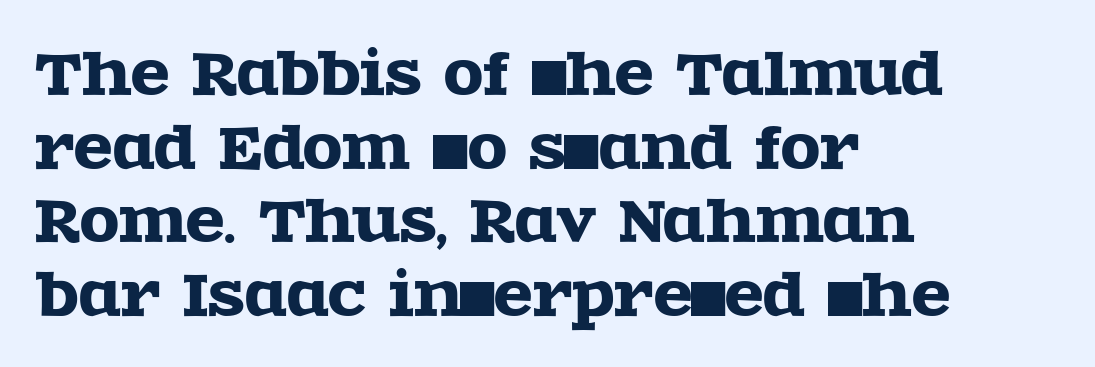
{"serif": "yes", "italic": "no", "width": "wide", "x_height": "large", "monospaced": "no", "underline": "no", "align": "left", "line_spacing": "normal", "line_spacing_ratio": 1.29, "letter_spacing": "normal", "letter_spacing_em": 0.0, "glyph_px": 57}
